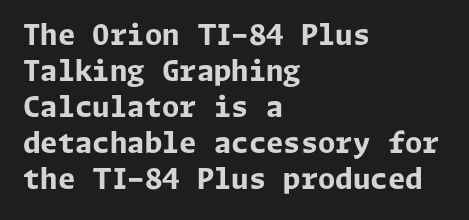
The image shows 28 px bold sans-serif type, upright; set left-aligned, normal line spacing (1.29x), normal letter spacing, not underlined; low stroke contrast and a medium x-height.
